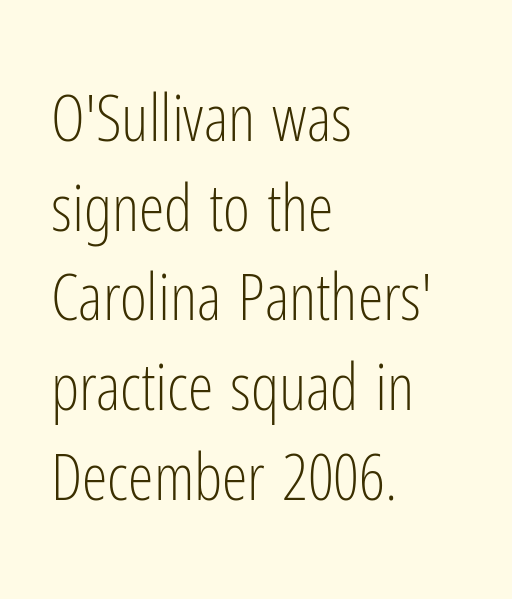
Q: Is the text bold? A: No.
Q: Is the text italic (slanted)? A: No, it is upright.
Q: Is the typeface a serif or a sans-serif typeface? A: Sans-serif.
Q: Is the text underlined? A: No.
Q: How is the paragraph aligned? A: Left-aligned.
Q: Is the spacing between letters normal or unusually wide? A: Normal.
Q: Is the spacing between lines tight, normal or loose? A: Normal.
Q: Width (condensed, normal, or wide)? A: Condensed.
Q: Stroke contrast? A: Low.
Q: x-height? A: Medium.
Q: Monospaced? A: No.
